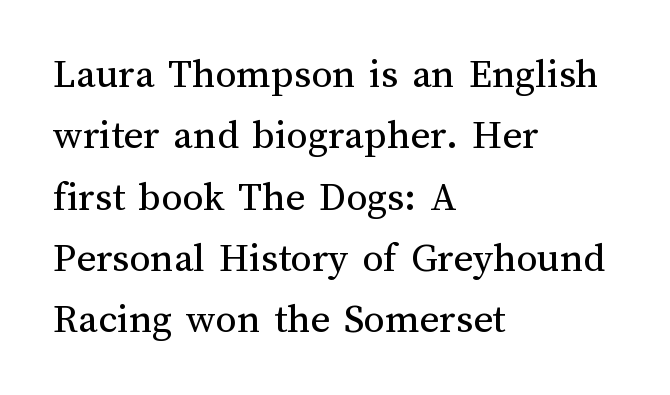
{"italic": "no", "bold": "no", "weight": "regular", "width": "normal", "stroke_contrast": "medium", "x_height": "medium", "monospaced": "no", "underline": "no", "align": "left", "line_spacing": "normal", "line_spacing_ratio": 1.46, "letter_spacing": "normal", "letter_spacing_em": 0.0, "glyph_px": 42}
